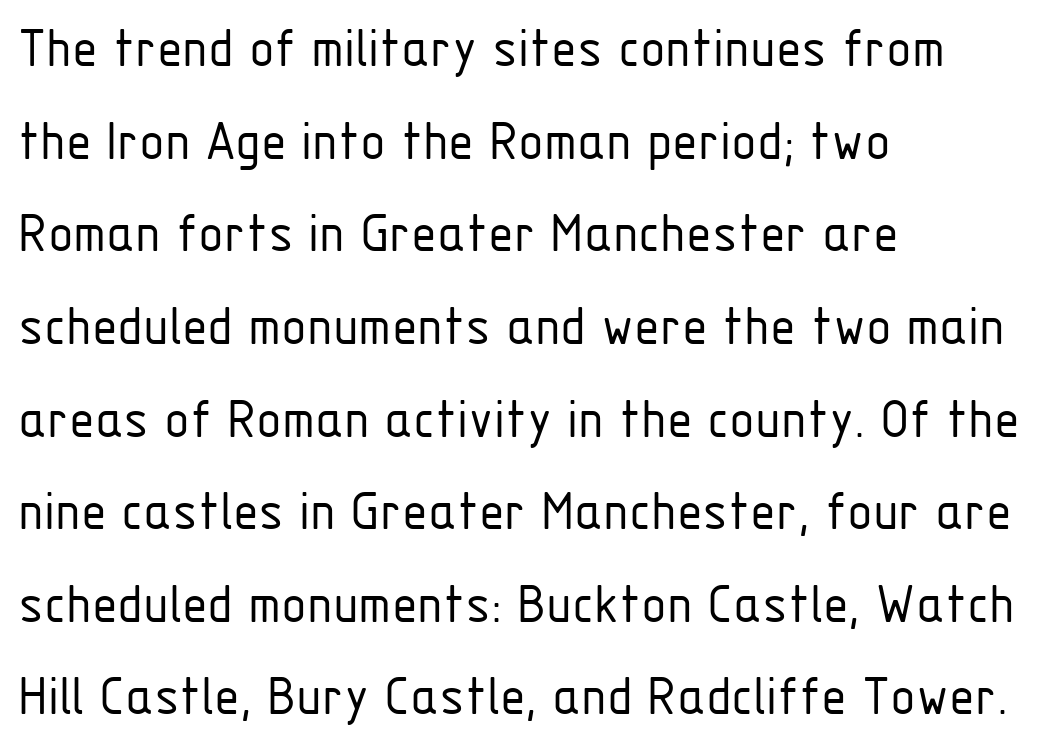
Q: Is the text bold? A: No.
Q: Is the text italic (slanted)? A: No, it is upright.
Q: Is the typeface a serif or a sans-serif typeface? A: Sans-serif.
Q: Is the text underlined? A: No.
Q: How is the paragraph aligned? A: Left-aligned.
Q: Is the spacing between letters normal or unusually wide? A: Normal.
Q: Is the spacing between lines tight, normal or loose? A: Normal.
Q: Width (condensed, normal, or wide)? A: Condensed.
Q: Stroke contrast? A: Low.
Q: x-height? A: Medium.
Q: Monospaced? A: No.
